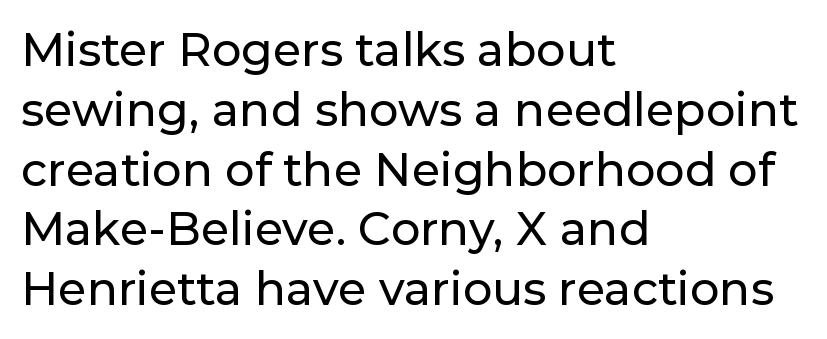
The image shows 46 px sans-serif type, upright; set left-aligned, normal line spacing (1.3x), normal letter spacing, not underlined; low stroke contrast and a medium x-height.
